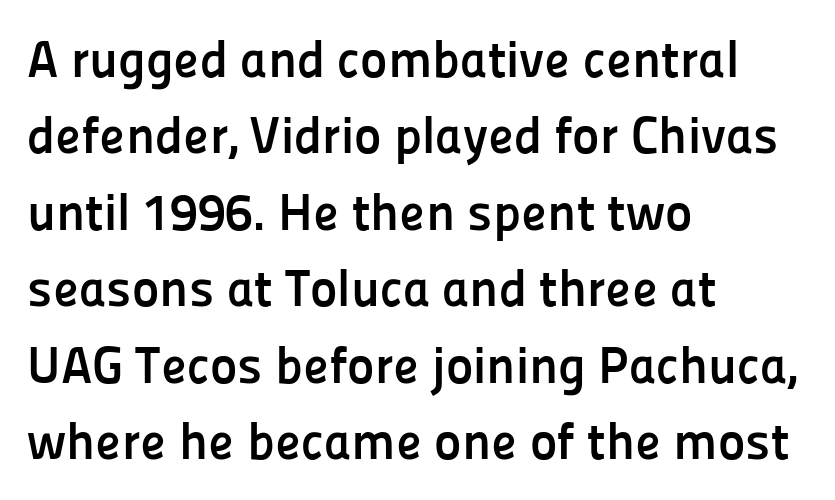
{"serif": "no", "italic": "no", "bold": "yes", "weight": "semibold", "width": "normal", "stroke_contrast": "low", "x_height": "medium", "monospaced": "no", "underline": "no", "align": "left", "line_spacing": "normal", "line_spacing_ratio": 1.47, "letter_spacing": "normal", "letter_spacing_em": 0.0, "glyph_px": 52}
